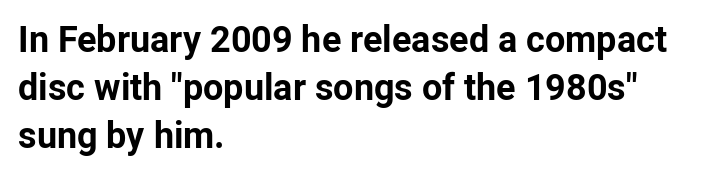
Q: Is the text bold? A: Yes.
Q: Is the text italic (slanted)? A: No, it is upright.
Q: Is the typeface a serif or a sans-serif typeface? A: Sans-serif.
Q: Is the text underlined? A: No.
Q: How is the paragraph aligned? A: Left-aligned.
Q: Is the spacing between letters normal or unusually wide? A: Normal.
Q: Is the spacing between lines tight, normal or loose? A: Normal.
Q: Width (condensed, normal, or wide)? A: Normal.
Q: Stroke contrast? A: Low.
Q: x-height? A: Medium.
Q: Monospaced? A: No.
